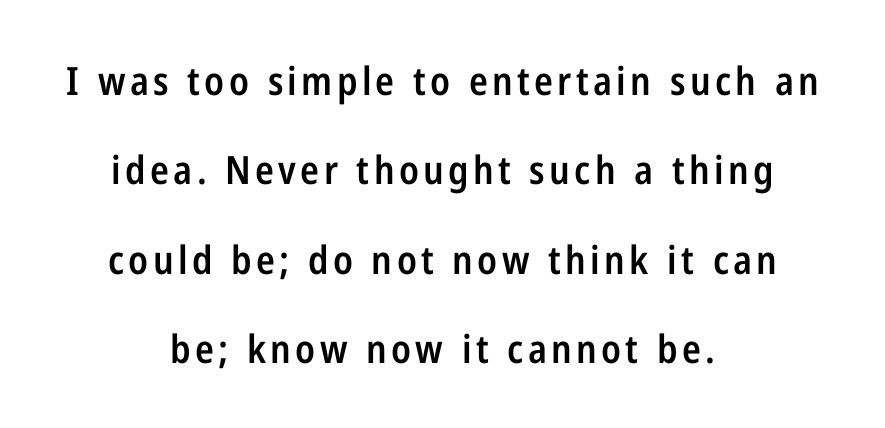
Q: Is the text bold? A: Semi-bold.
Q: Is the text italic (slanted)? A: No, it is upright.
Q: Is the typeface a serif or a sans-serif typeface? A: Sans-serif.
Q: Is the text underlined? A: No.
Q: How is the paragraph aligned? A: Centered.
Q: Is the spacing between lines tight, normal or loose? A: Loose.
Q: Width (condensed, normal, or wide)? A: Condensed.
Q: Stroke contrast? A: Low.
Q: x-height? A: Medium.
Q: Monospaced? A: No.
